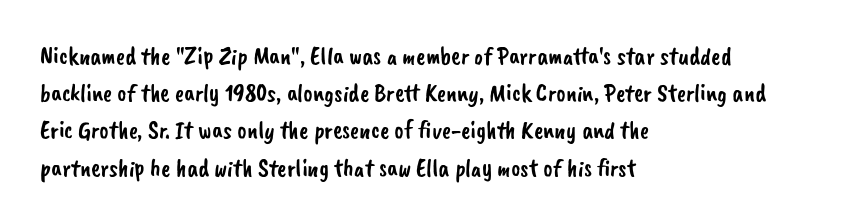
Tracking value appears to be zero — textbook default spacing. This sample keeps an unexceptional amount of space between lines. Which margin do the lines hug? The left one — the right edge is uneven. A clean baseline with only descenders dipping below it.
